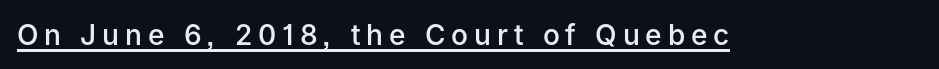
The image shows 28 px semibold sans-serif type, upright; set unusually wide letter spacing (+0.21 em), underlined; low stroke contrast and a medium x-height.
